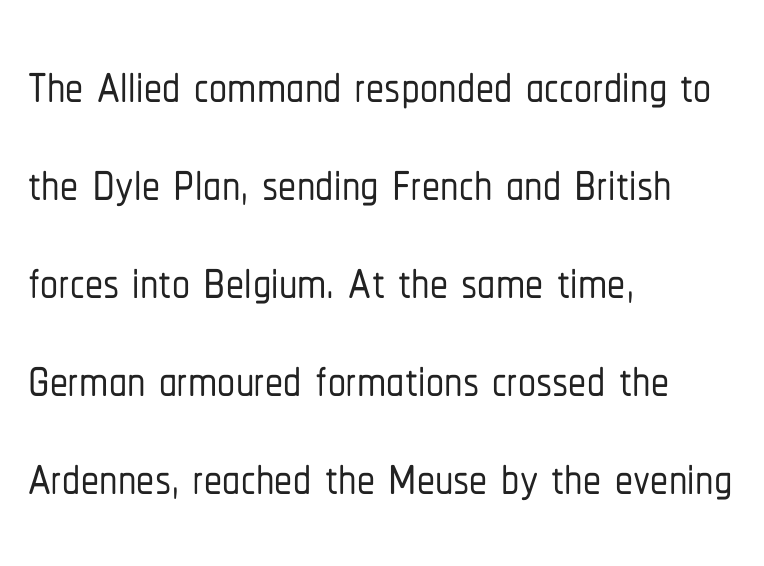
The baseline area is clear. These lines are composed in type without serifs. The letterforms sit shoulder to shoulder at normal distance. Every row of glyphs begins at an identical x-position on the left.
